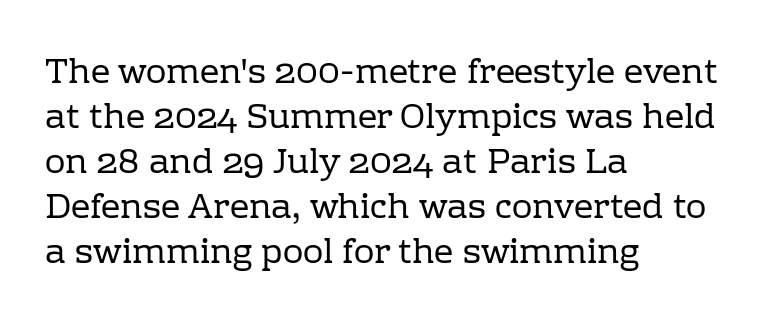
Line spacing here is normal. Is there any slant? The stems are plumb. The letters advance in unequal steps, a hallmark of proportional type. Notice how the passage keeps a crisp vertical edge on the left only.
